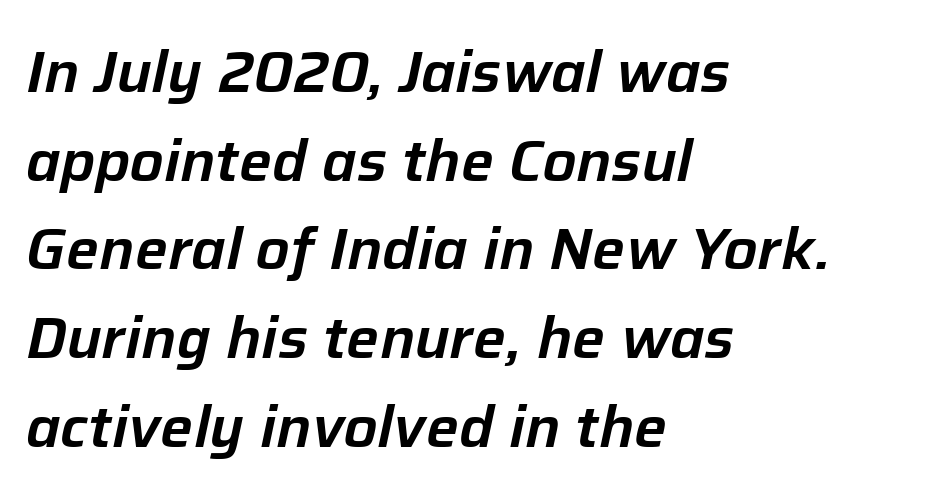
Leftover space on each line is placed entirely after the last word. Each letter keeps its own natural width here, so spacing adapts to shape. The baseline area is clear. The letters sit at their default tracking, neither squeezed nor spread. A typesetter would mark this as italic.
